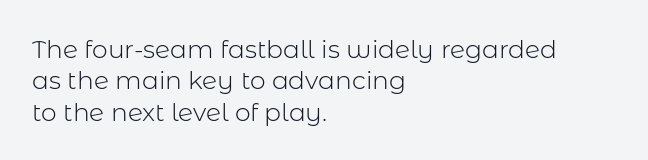
Q: Is the text bold? A: No.
Q: Is the text italic (slanted)? A: No, it is upright.
Q: Is the text underlined? A: No.
Q: How is the paragraph aligned? A: Left-aligned.
Q: Is the spacing between letters normal or unusually wide? A: Normal.
Q: Is the spacing between lines tight, normal or loose? A: Normal.
